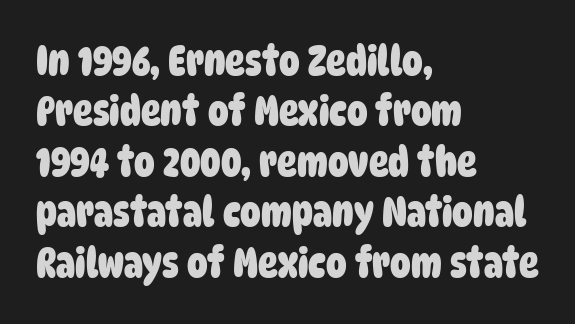
The image shows 41 px heavy, condensed sans-serif type; set left-aligned, line spacing 1.23x, normal letter spacing, not underlined; low stroke contrast and a large x-height.
